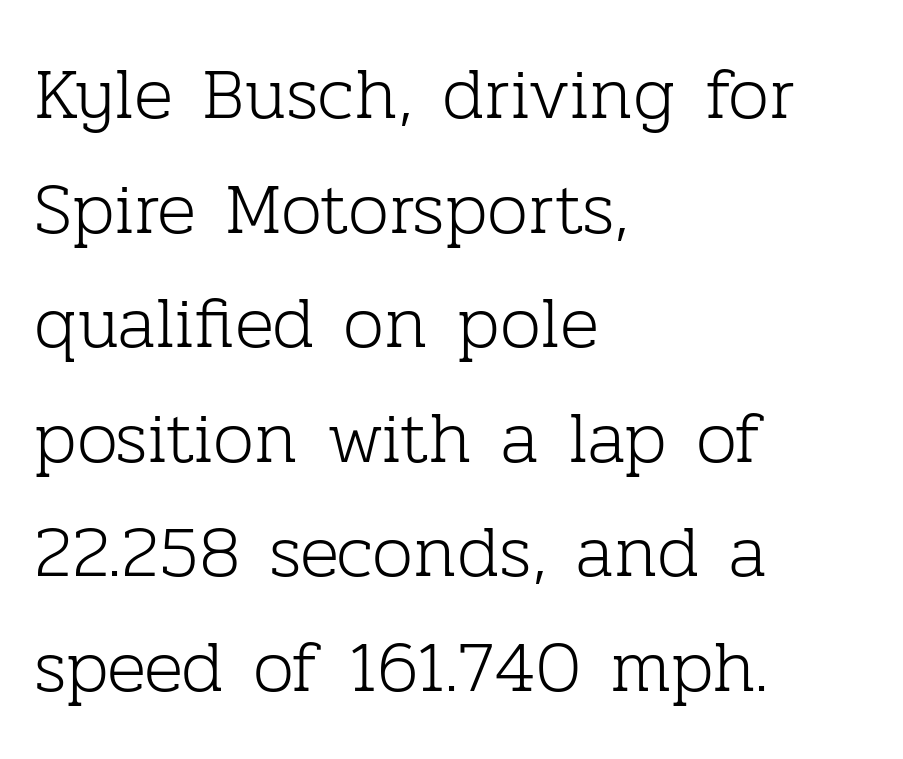
Q: Is the text bold? A: No.
Q: Is the text italic (slanted)? A: No, it is upright.
Q: Is the typeface a serif or a sans-serif typeface? A: Serif.
Q: Is the text underlined? A: No.
Q: How is the paragraph aligned? A: Left-aligned.
Q: Is the spacing between letters normal or unusually wide? A: Normal.
Q: Is the spacing between lines tight, normal or loose? A: Normal.
Q: Width (condensed, normal, or wide)? A: Normal.
Q: Stroke contrast? A: Low.
Q: x-height? A: Medium.
Q: Monospaced? A: No.
